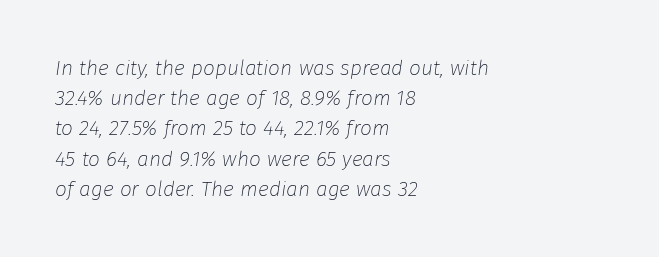
{"italic": "yes", "lean": "right", "slant_degrees": 8, "bold": "no", "underline": "no", "align": "left", "line_spacing": "normal", "line_spacing_ratio": 1.44, "letter_spacing": "normal", "letter_spacing_em": 0.0, "glyph_px": 21}
